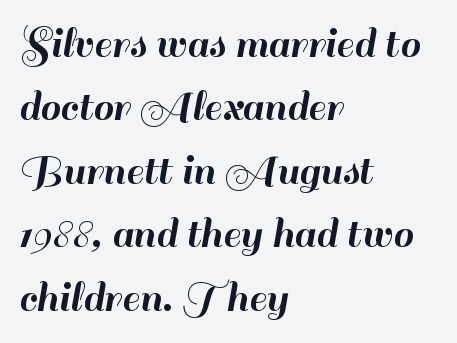
Q: Is the text italic (slanted)? A: Yes.
Q: Is the typeface a serif or a sans-serif typeface? A: Sans-serif.
Q: Is the text underlined? A: No.
Q: How is the paragraph aligned? A: Left-aligned.
Q: Is the spacing between letters normal or unusually wide? A: Normal.
Q: Is the spacing between lines tight, normal or loose? A: Normal.
Q: Width (condensed, normal, or wide)? A: Normal.
Q: Stroke contrast? A: High.
Q: x-height? A: Small.
Q: Monospaced? A: No.
